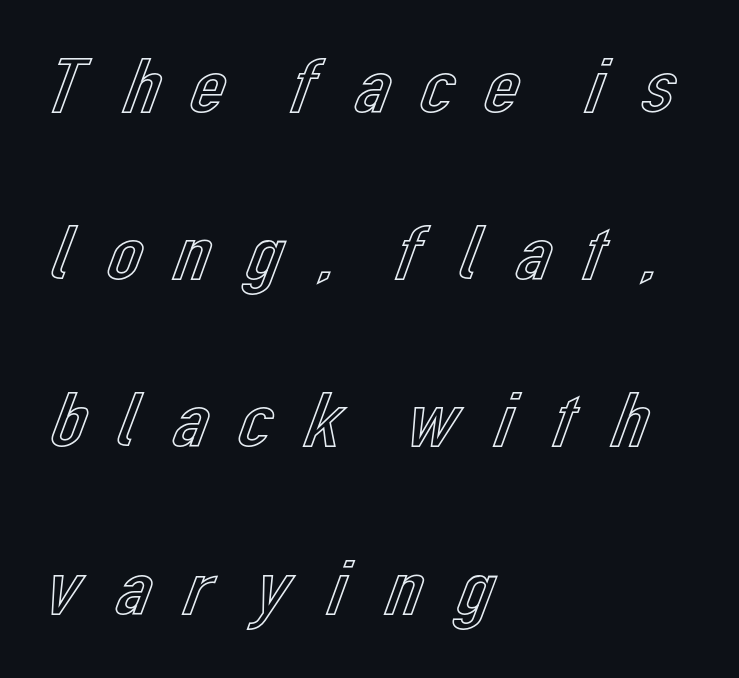
{"width": "normal", "x_height": "medium", "monospaced": "no", "underline": "no", "align": "left", "line_spacing": "loose", "line_spacing_ratio": 2.09, "letter_spacing": "wide", "letter_spacing_em": 0.27, "glyph_px": 80}
